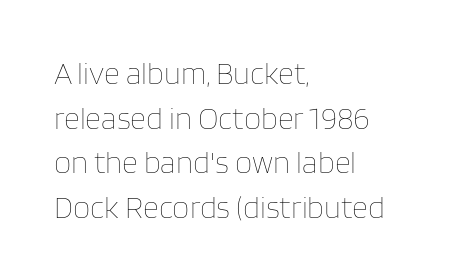
{"italic": "no", "bold": "no", "weight": "thin", "width": "normal", "stroke_contrast": "low", "x_height": "large", "monospaced": "no", "underline": "no", "align": "left", "line_spacing": "normal", "line_spacing_ratio": 1.44, "letter_spacing": "normal", "letter_spacing_em": 0.0, "glyph_px": 31}
